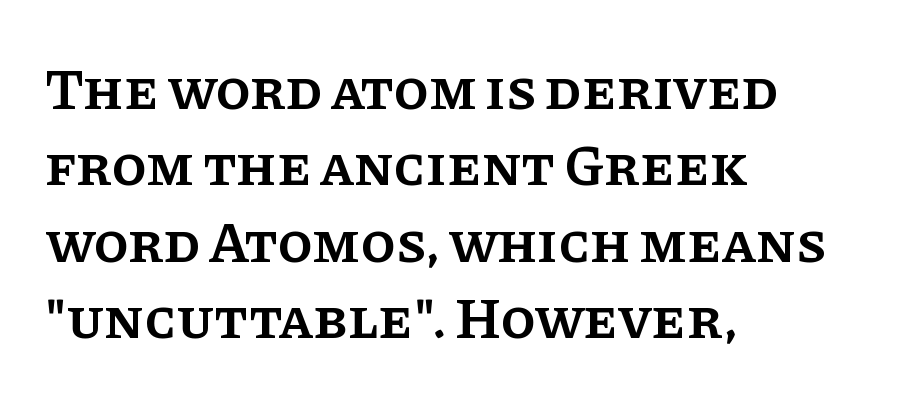
What's the leading like? Ordinary, nothing unusual. Is this a fixed-width face? No — the glyphs have proportional, varying widths. Which margin do the lines hug? The left one — the right edge is uneven. Bold? Not quite — semibold, heavier than regular but stopping short. Tall strokes in this sample are plumb rather than angled.
